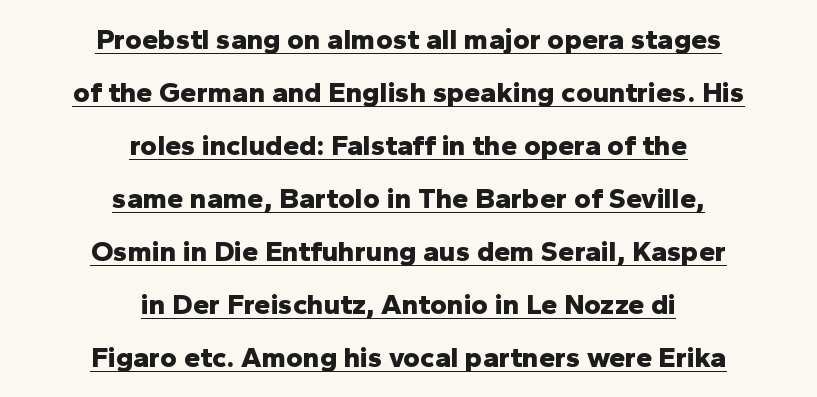
What decoration does the sample have? An underline. The passage shown is typed in a proportional face where columns would drift. Caption: standard tracking, unaltered. These lines are centered, leaving both edges ragged. This is roman type, the default non-slanted kind. Typographically, this falls in the sans-serif category.
